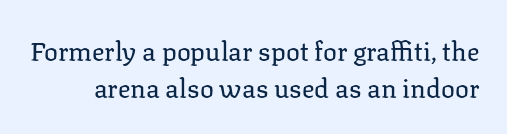
{"italic": "no", "bold": "no", "underline": "no", "line_spacing": "normal", "line_spacing_ratio": 1.41, "letter_spacing": "normal", "letter_spacing_em": 0.0, "glyph_px": 26}
